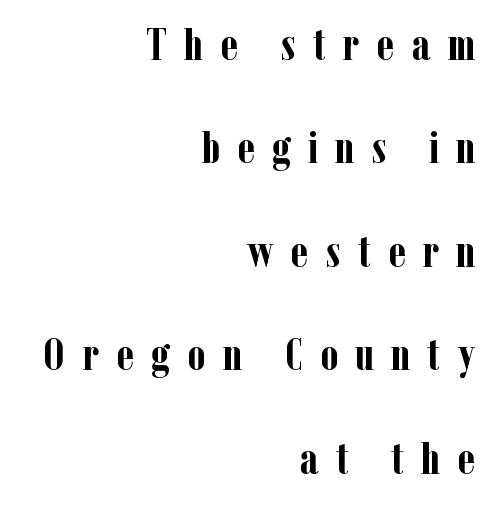
Q: Is the text bold? A: Yes.
Q: Is the text italic (slanted)? A: No, it is upright.
Q: Is the typeface a serif or a sans-serif typeface? A: Serif.
Q: Is the text underlined? A: No.
Q: How is the paragraph aligned? A: Right-aligned.
Q: Is the spacing between letters normal or unusually wide? A: Unusually wide.
Q: Is the spacing between lines tight, normal or loose? A: Loose.
Q: Width (condensed, normal, or wide)? A: Condensed.
Q: Stroke contrast? A: Low.
Q: x-height? A: Medium.
Q: Monospaced? A: No.
